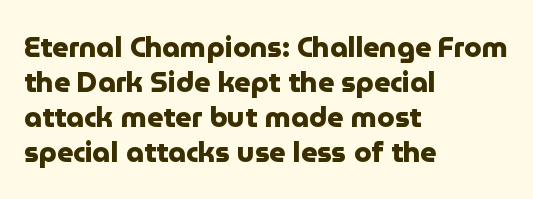
The image shows 28 px heavy sans-serif type, upright; set left-aligned, normal line spacing (1.25x), normal letter spacing, not underlined; low stroke contrast and a medium x-height.
